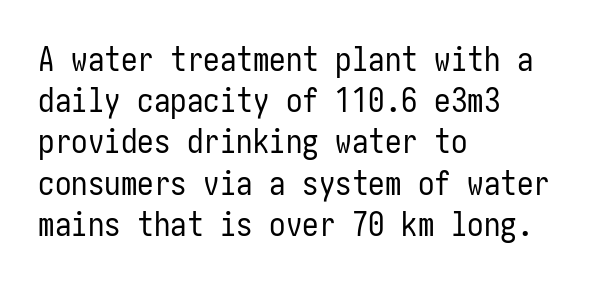
A normal amount of white space separates one row of letters from the next. Compared with typical body copy, the letter spacing here is the same. Grotesque or geometric, the face here clearly has no serifs. Check the space under the baseline: it is left empty. Vertical stems look standard width or narrower in stroke.
